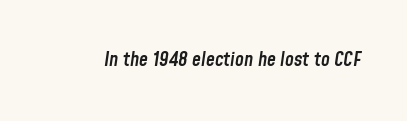
{"italic": "yes", "lean": "right", "slant_degrees": 8, "bold": "semi", "underline": "no", "letter_spacing": "normal", "letter_spacing_em": 0.0, "glyph_px": 20}
